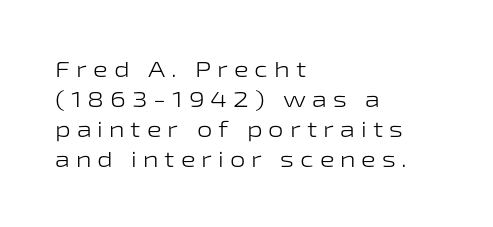
The image shows 22 px text type, upright; set left-aligned, normal line spacing (1.36x), unusually wide letter spacing (+0.27 em), not underlined.
